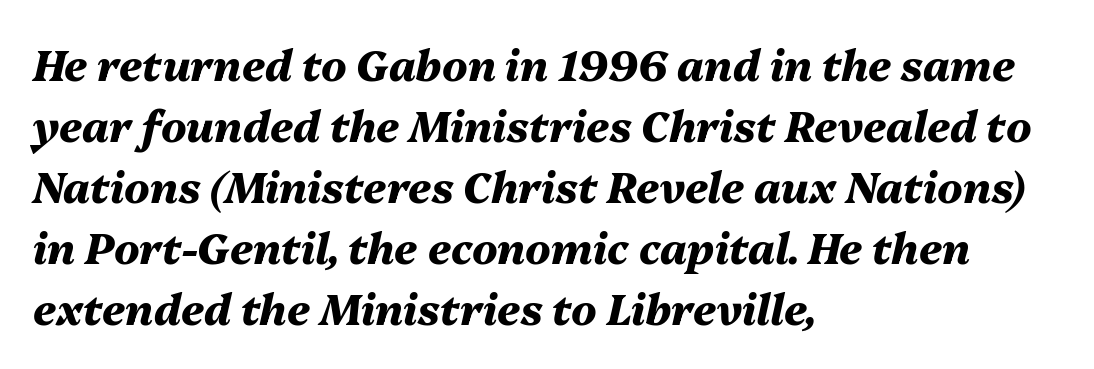
The image shows 42 px heavy type, italic (leaning right); set left-aligned, normal line spacing (1.45x), normal letter spacing, not underlined; medium stroke contrast and a medium x-height.
